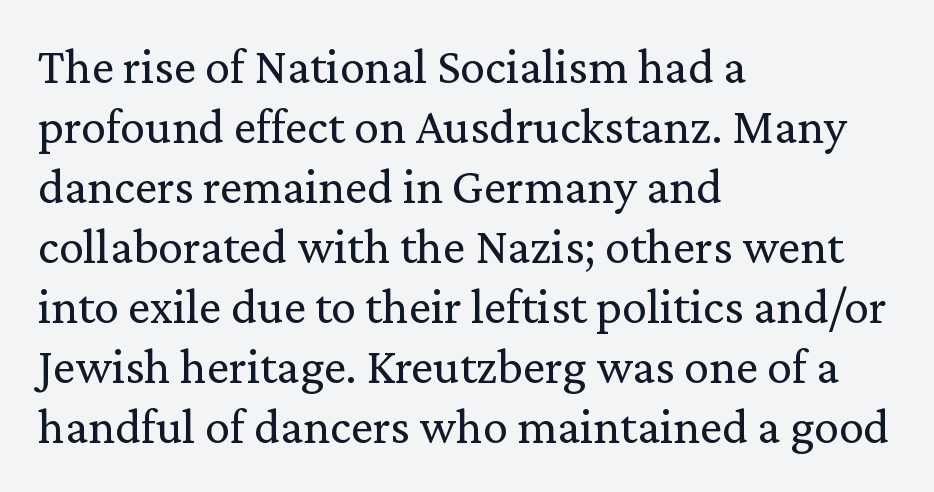
Q: Is the text bold? A: No.
Q: Is the text italic (slanted)? A: No, it is upright.
Q: Is the typeface a serif or a sans-serif typeface? A: Serif.
Q: Is the text underlined? A: No.
Q: How is the paragraph aligned? A: Left-aligned.
Q: Is the spacing between letters normal or unusually wide? A: Normal.
Q: Width (condensed, normal, or wide)? A: Normal.
Q: Stroke contrast? A: Low.
Q: x-height? A: Medium.
Q: Monospaced? A: No.
